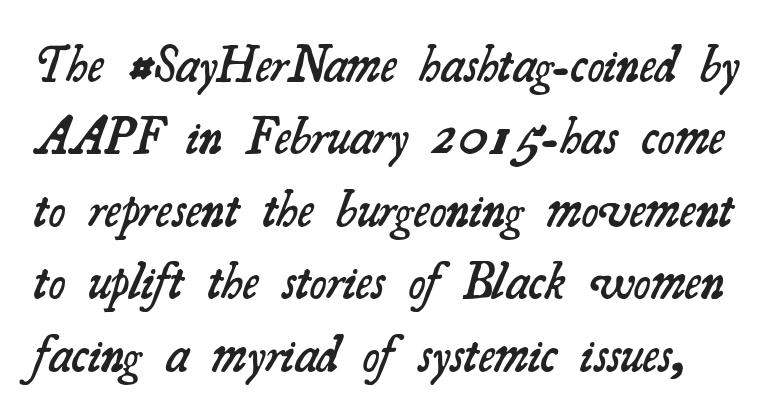
The image shows 51 px semibold serif type; set normal line spacing (1.42x), normal letter spacing, not underlined; medium stroke contrast and a small x-height.
